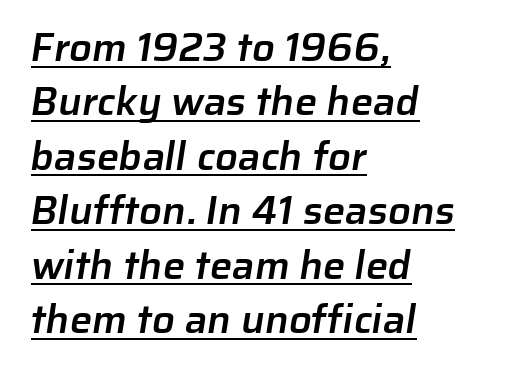
{"serif": "no", "bold": "semi", "weight": "semibold", "width": "normal", "stroke_contrast": "low", "x_height": "medium", "monospaced": "no", "underline": "yes", "align": "left", "line_spacing": "normal", "line_spacing_ratio": 1.36, "letter_spacing": "normal", "letter_spacing_em": 0.0, "glyph_px": 40}
